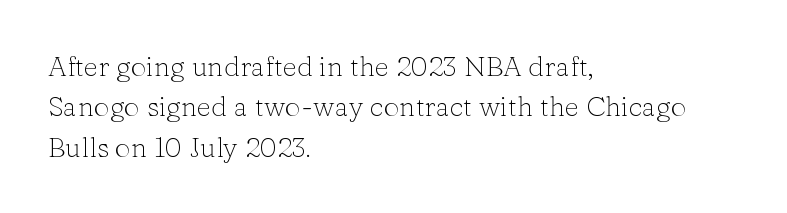
{"serif": "yes", "italic": "no", "bold": "no", "weight": "light", "width": "normal", "stroke_contrast": "low", "x_height": "medium", "monospaced": "no", "underline": "no", "align": "left", "line_spacing": "normal", "line_spacing_ratio": 1.44, "letter_spacing": "normal", "letter_spacing_em": 0.0, "glyph_px": 28}
